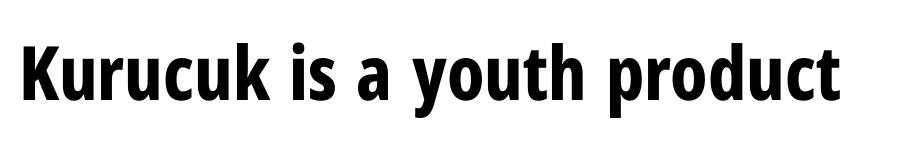
Does the lettering tilt? It doesn't — this is upright. The face used here is proportionally spaced, like ordinary book or web type. Examine the stroke ends and you'll find no serifs. Here the glyphs are tracked normally, forming tight word shapes. These lines carry a lot of weight — the face is fully bold.
